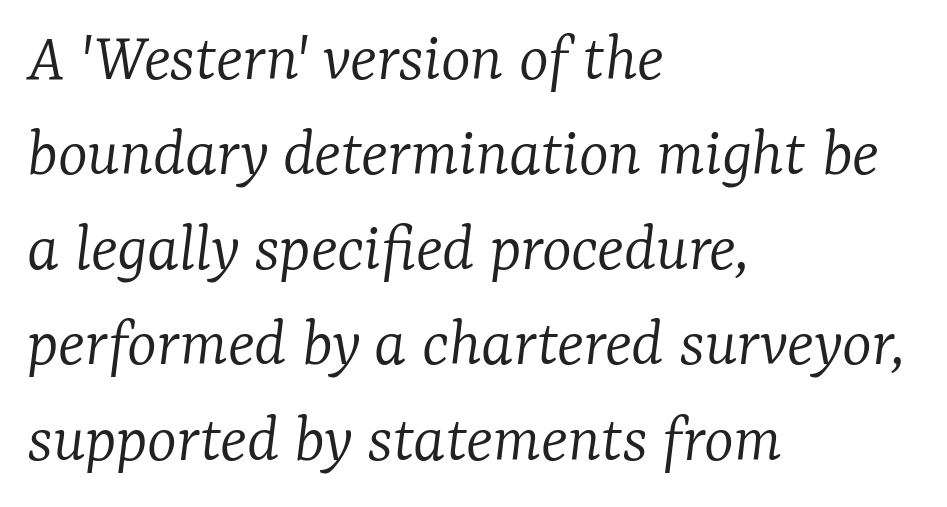
Q: Is the text bold? A: No.
Q: Is the text italic (slanted)? A: Yes, it leans right by about 7 degrees.
Q: Is the typeface a serif or a sans-serif typeface? A: Serif.
Q: Is the text underlined? A: No.
Q: How is the paragraph aligned? A: Left-aligned.
Q: Is the spacing between letters normal or unusually wide? A: Normal.
Q: Is the spacing between lines tight, normal or loose? A: Normal.
Q: Width (condensed, normal, or wide)? A: Normal.
Q: Stroke contrast? A: Low.
Q: x-height? A: Medium.
Q: Monospaced? A: No.
